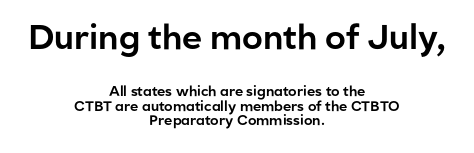
Vertical strokes here are truly vertical. The designer went with a sans here, leaving each stem footless. Does extra space separate the letters? No, they use regular spacing. You could not count columns in this text — the font is proportionally spaced.
